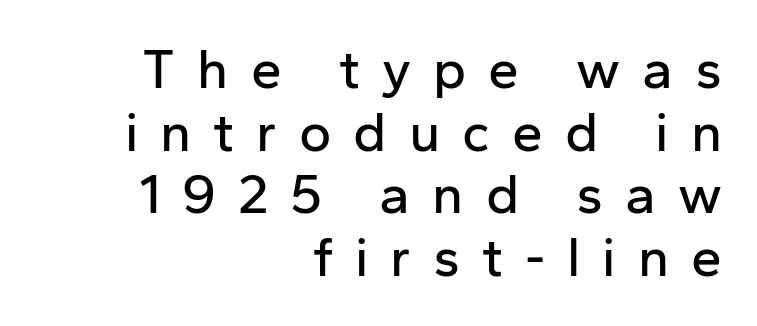
{"serif": "no", "italic": "no", "width": "normal", "stroke_contrast": "low", "x_height": "medium", "monospaced": "no", "underline": "no", "align": "right", "line_spacing": "tight", "line_spacing_ratio": 1.14, "letter_spacing": "wide", "letter_spacing_em": 0.4, "glyph_px": 55}
